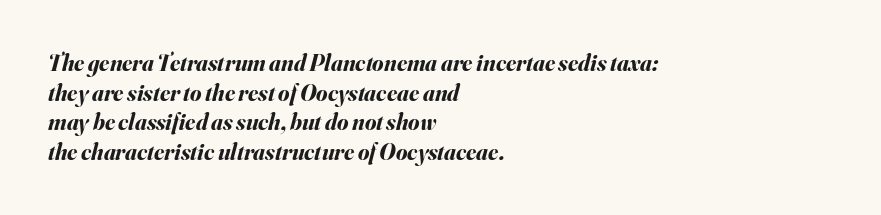
Descender tails drop into unmarked territory. The lines sit at an ordinary, default distance from one another. If you drew a line through each stem, it would be angled. This rendering leaves character spacing at its baseline value. Notice how thick the strokes are: this is what a full bold looks like. The paragraph shown leans on its left margin.
